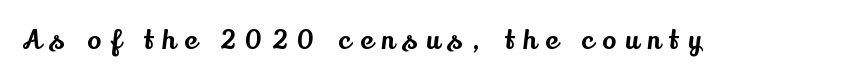
{"underline": "no", "letter_spacing": "wide", "letter_spacing_em": 0.35, "glyph_px": 26}
